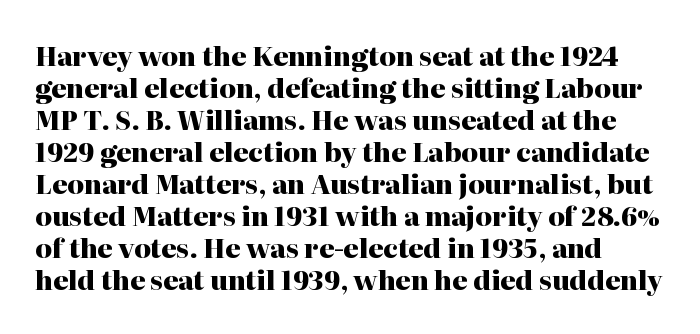
Q: Is the text bold? A: Yes.
Q: Is the text italic (slanted)? A: No, it is upright.
Q: Is the text underlined? A: No.
Q: Is the spacing between letters normal or unusually wide? A: Normal.
